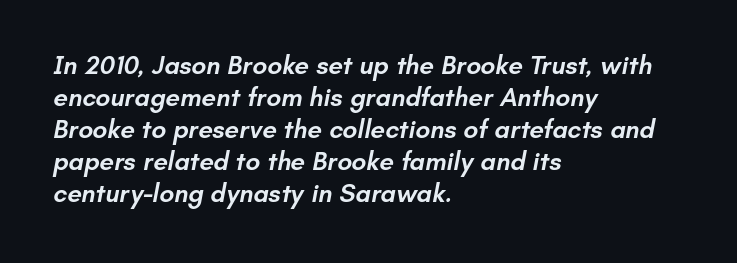
The image shows 26 px text type; set left-aligned, line spacing 1.23x, normal letter spacing, not underlined.
